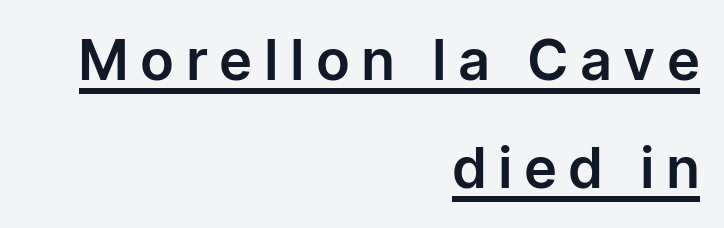
I'd call this a sans setting — the letters go barefoot. The letters stand upright; this is a roman face. Is there much room between lines? Yes — plenty of vertical air separates them. Compared with undecorated copy, this sample adds a rule below the words.
